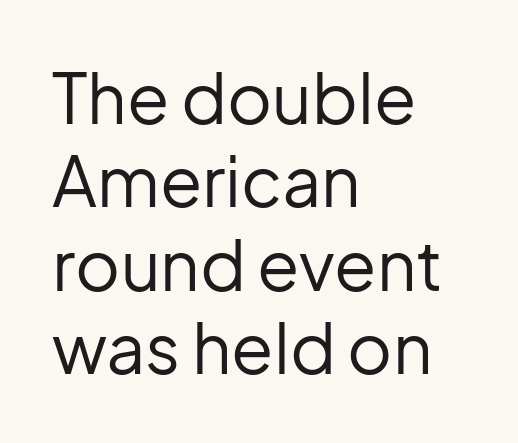
The gaps between neighbouring characters are ordinary and unremarkable. Descenders hang freely into open space. Upright lettering throughout. Serif or sans? Sans — the stroke terminals are bare. Counters stay open thanks to moderate or lighter strokes.
